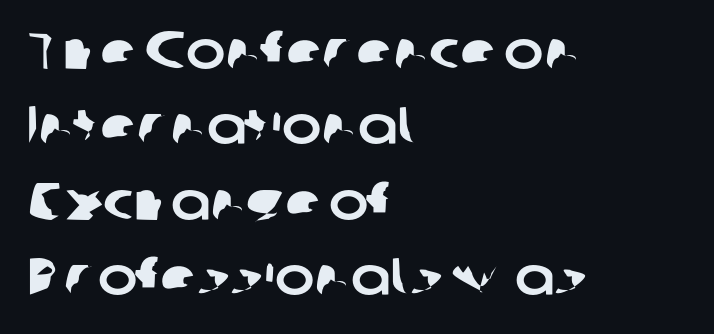
The image shows 53 px sans-serif type; set left-aligned, normal line spacing (1.42x), normal letter spacing, not underlined; low stroke contrast and a medium x-height.
